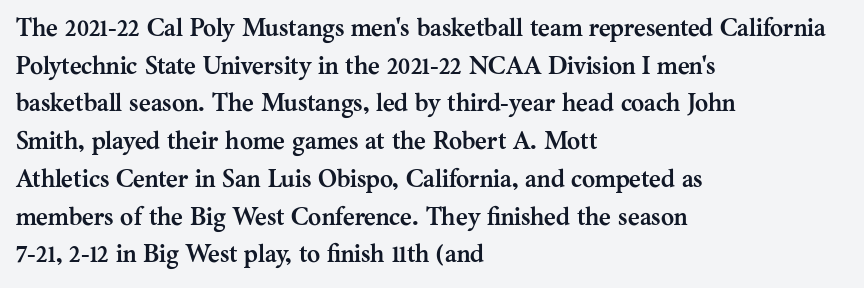
{"italic": "no", "bold": "yes", "underline": "no", "align": "left", "line_spacing": "normal", "line_spacing_ratio": 1.51, "letter_spacing": "normal", "letter_spacing_em": 0.0, "glyph_px": 25}
